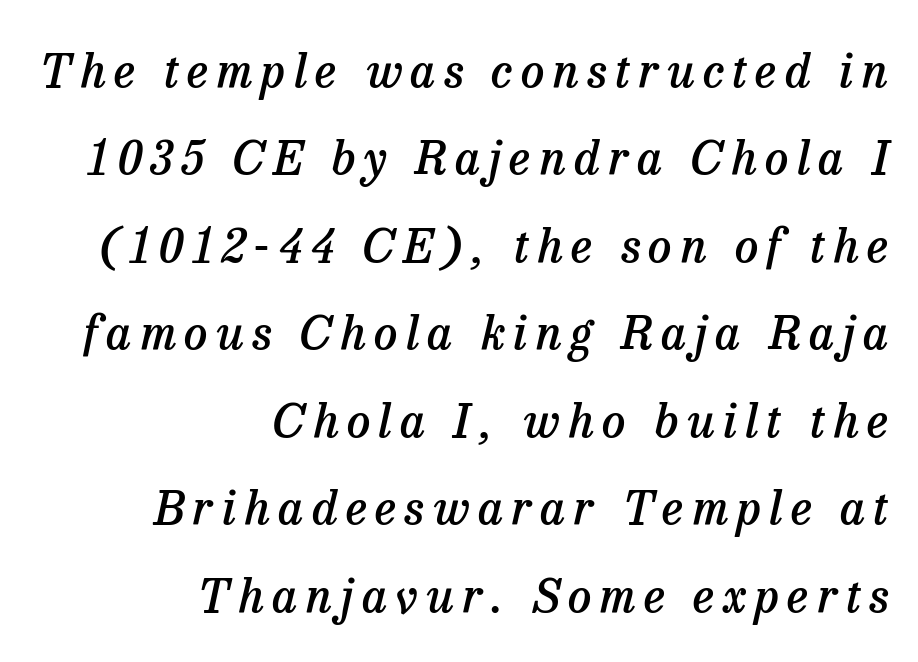
The image shows 47 px semibold serif type, italic (leaning right); set right-aligned, line spacing 1.86x, not underlined; low stroke contrast and a medium x-height.
